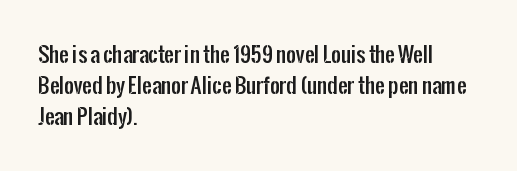
{"italic": "no", "underline": "no", "align": "left", "line_spacing": "normal", "line_spacing_ratio": 1.48, "letter_spacing": "normal", "letter_spacing_em": 0.0, "glyph_px": 21}
